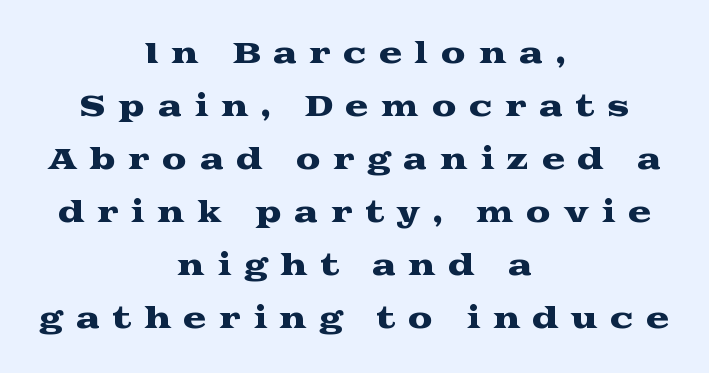
Horizontal alignment here is central, giving a formal, balanced look. Check the space under the baseline: it is left empty. Posture: upright roman. Looks like regular typesetting: each glyph gets only the width it needs.
